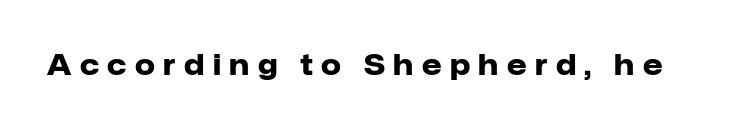
The image shows 28 px heavy sans-serif type, upright; set unusually wide letter spacing (+0.3 em), not underlined; low stroke contrast and a medium x-height.
